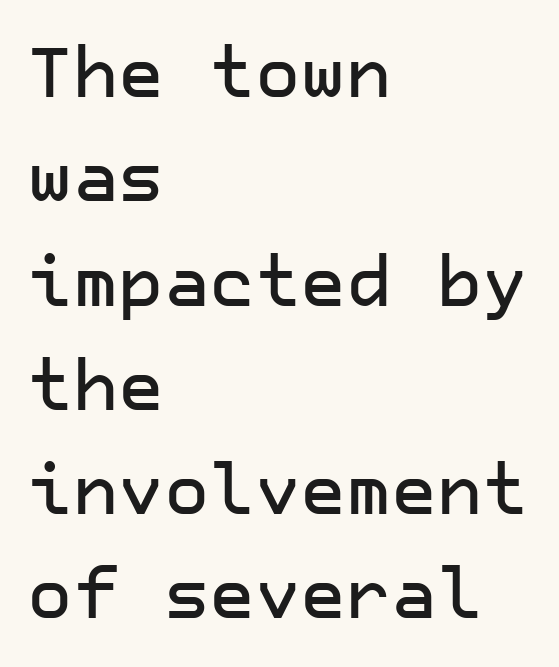
Q: Is the text italic (slanted)? A: No, it is upright.
Q: Is the typeface a serif or a sans-serif typeface? A: Sans-serif.
Q: Is the text underlined? A: No.
Q: How is the paragraph aligned? A: Left-aligned.
Q: Is the spacing between letters normal or unusually wide? A: Normal.
Q: Is the spacing between lines tight, normal or loose? A: Normal.
Q: Width (condensed, normal, or wide)? A: Normal.
Q: Stroke contrast? A: Low.
Q: x-height? A: Medium.
